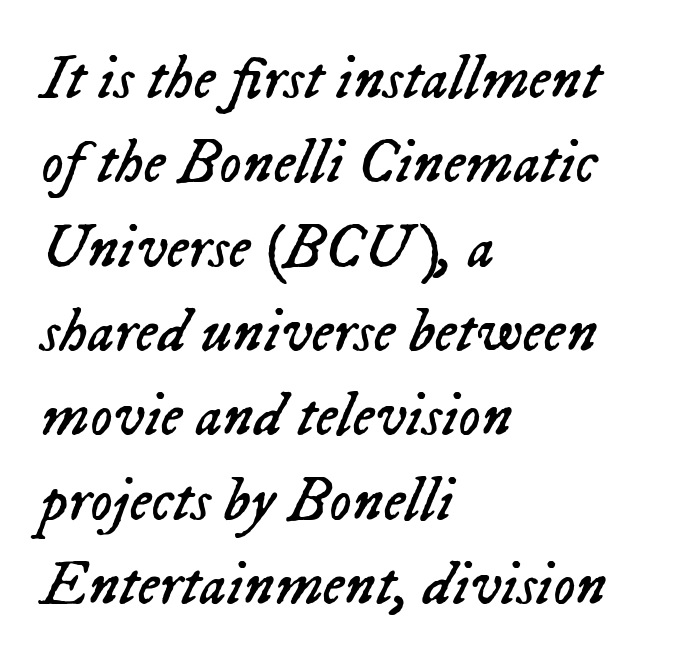
Spacing verdict: proportional, widths tailored to each character. Does the leading feel generous? No, just average. Letter spacing: default. The gap between lines stays unmarked.
